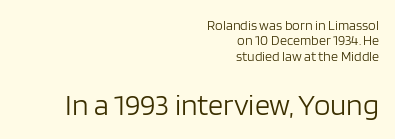
The lines are packed closely together with very little leading. Here the glyphs are tracked normally, forming tight word shapes. Looks like regular typesetting: each glyph gets only the width it needs. Heft: none added — not bold.
